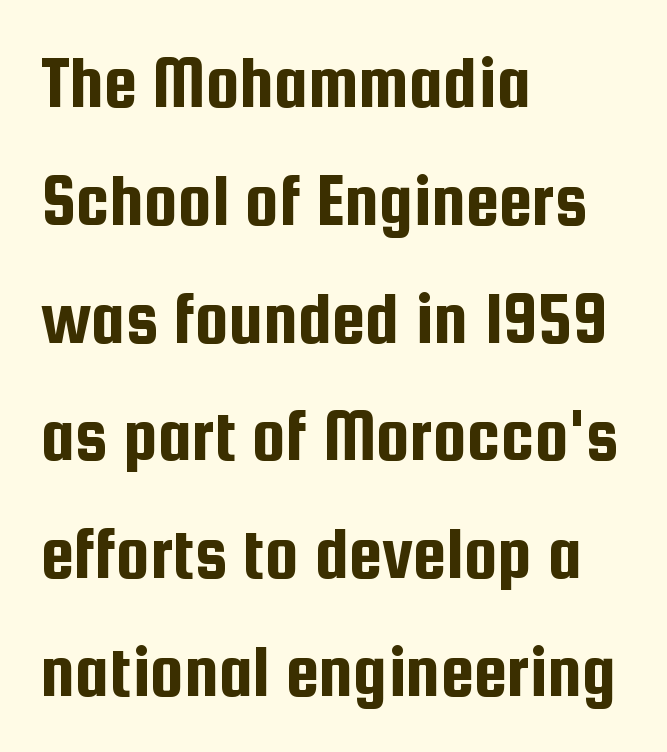
The image shows 76 px condensed sans-serif type, upright; set left-aligned, normal line spacing (1.55x), normal letter spacing, not underlined; low stroke contrast and a medium x-height.
